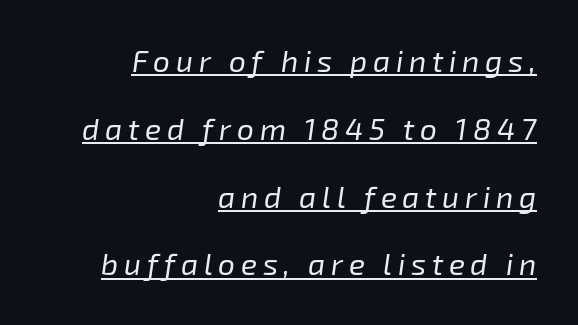
The image shows 30 px regular-weight type, italic (leaning right); set right-aligned, loose line spacing (2.26x), underlined; low stroke contrast and a medium x-height.
